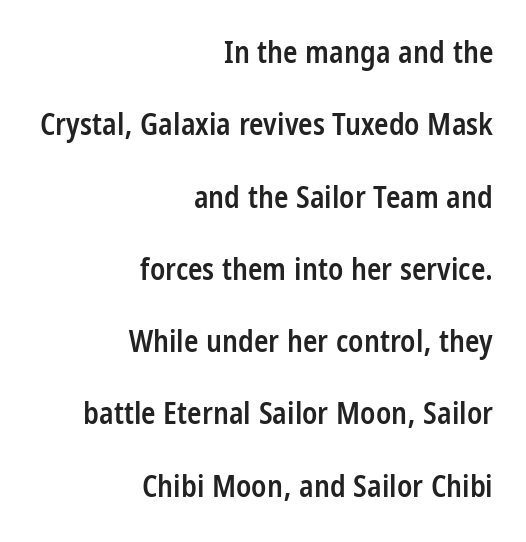
Do the characters align in a grid? No, the font is proportional. Widely set lines give the paragraph a tall, airy silhouette. Posture: straight, roman, zero tilt. The gap between lines stays unmarked. Typeset ragged left — the right edge is the straight one.
